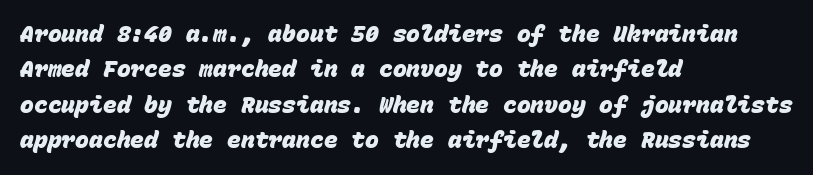
The image shows 23 px bold type; set left-aligned, normal line spacing (1.54x), normal letter spacing, not underlined.
